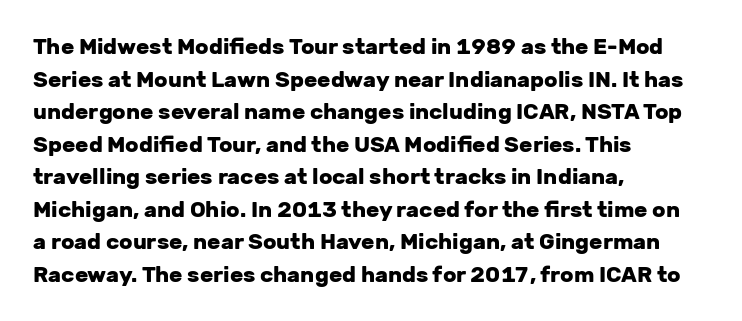
Q: Is the text bold? A: Yes.
Q: Is the text italic (slanted)? A: No, it is upright.
Q: Is the text underlined? A: No.
Q: How is the paragraph aligned? A: Left-aligned.
Q: Is the spacing between letters normal or unusually wide? A: Normal.
Q: Is the spacing between lines tight, normal or loose? A: Normal.
